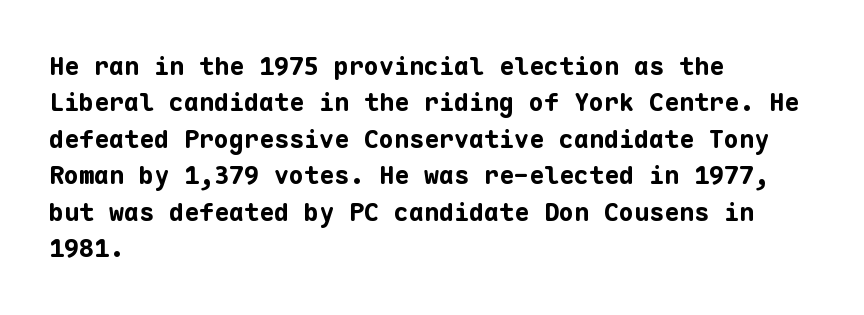
Q: Is the text bold? A: Yes.
Q: Is the text italic (slanted)? A: No, it is upright.
Q: Is the text underlined? A: No.
Q: How is the paragraph aligned? A: Left-aligned.
Q: Is the spacing between letters normal or unusually wide? A: Normal.
Q: Is the spacing between lines tight, normal or loose? A: Normal.
